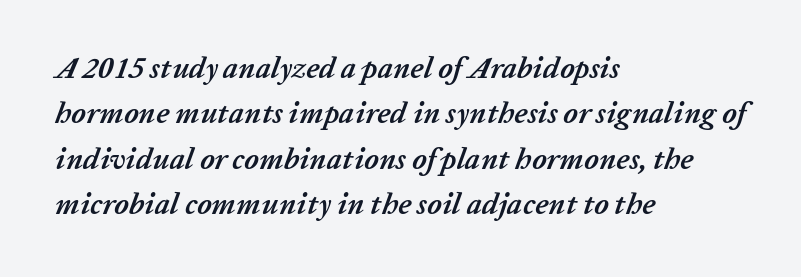
The image shows 30 px semibold type, italic (leaning right); set left-aligned, normal line spacing (1.51x), normal letter spacing, not underlined; low stroke contrast and a medium x-height.
